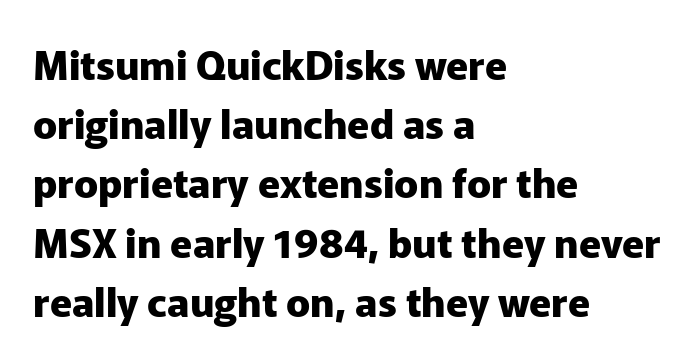
Q: Is the text bold? A: Yes.
Q: Is the text italic (slanted)? A: No, it is upright.
Q: Is the typeface a serif or a sans-serif typeface? A: Sans-serif.
Q: Is the text underlined? A: No.
Q: How is the paragraph aligned? A: Left-aligned.
Q: Is the spacing between letters normal or unusually wide? A: Normal.
Q: Is the spacing between lines tight, normal or loose? A: Normal.
Q: Width (condensed, normal, or wide)? A: Normal.
Q: Stroke contrast? A: Low.
Q: x-height? A: Medium.
Q: Monospaced? A: No.
